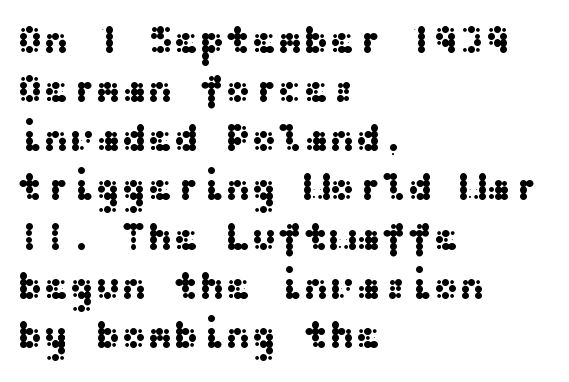
{"serif": "no", "italic": "no", "width": "wide", "stroke_contrast": "medium", "x_height": "medium", "underline": "no", "align": "left", "line_spacing": "normal", "line_spacing_ratio": 1.26, "letter_spacing": "normal", "letter_spacing_em": 0.0, "glyph_px": 39}
